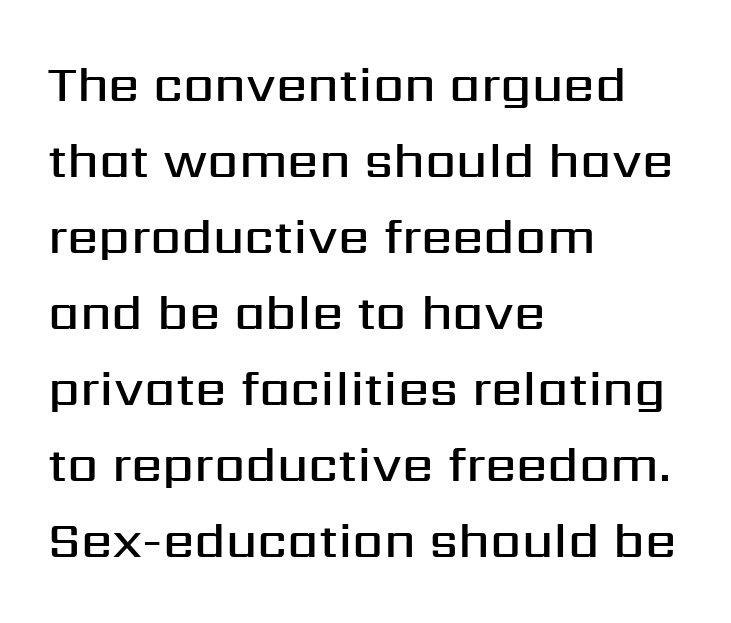
The letters stand straight up with perfectly vertical stems. Which margin do the lines hug? The left one — the right edge is uneven. Its strokes are somewhat broadened, the hallmark of semibold type. Leading: standard. Any mark beneath the type? The region is blank. These lines are rendered in a variable-pitch font.
